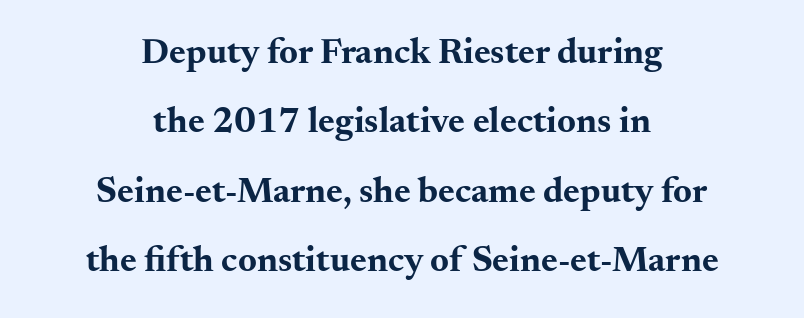
{"serif": "yes", "italic": "no", "bold": "yes", "weight": "bold", "width": "wide", "stroke_contrast": "medium", "x_height": "small", "monospaced": "no", "underline": "no", "align": "center", "line_spacing": "loose", "line_spacing_ratio": 1.93, "letter_spacing": "normal", "letter_spacing_em": 0.0, "glyph_px": 36}
